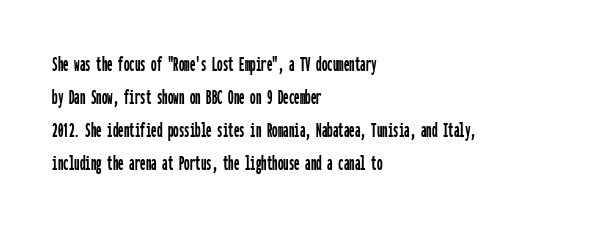
{"italic": "no", "underline": "no", "align": "left", "line_spacing": "normal", "line_spacing_ratio": 1.5, "letter_spacing": "normal", "letter_spacing_em": 0.0, "glyph_px": 22}
